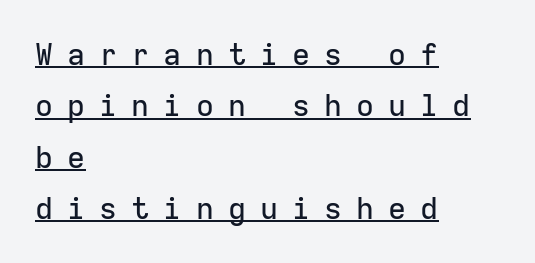
Q: Is the text italic (slanted)? A: No, it is upright.
Q: Is the typeface a serif or a sans-serif typeface? A: Sans-serif.
Q: Is the text underlined? A: Yes.
Q: How is the paragraph aligned? A: Left-aligned.
Q: Is the spacing between letters normal or unusually wide? A: Unusually wide.
Q: Width (condensed, normal, or wide)? A: Normal.
Q: Stroke contrast? A: Low.
Q: x-height? A: Medium.
Q: Monospaced? A: Yes.
